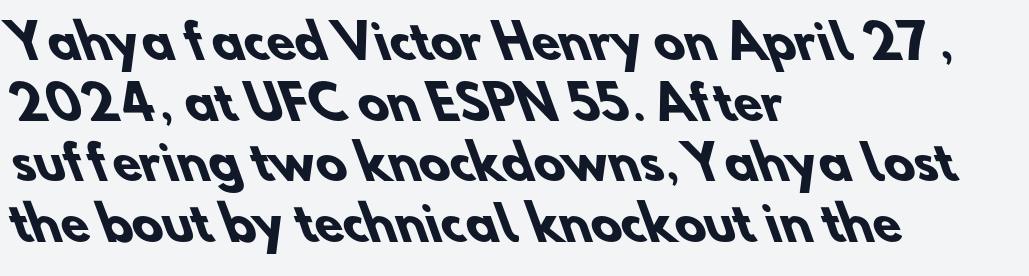
The image shows 46 px heavy sans-serif type; set left-aligned, normal line spacing (1.32x), normal letter spacing, not underlined; low stroke contrast and a small x-height.
